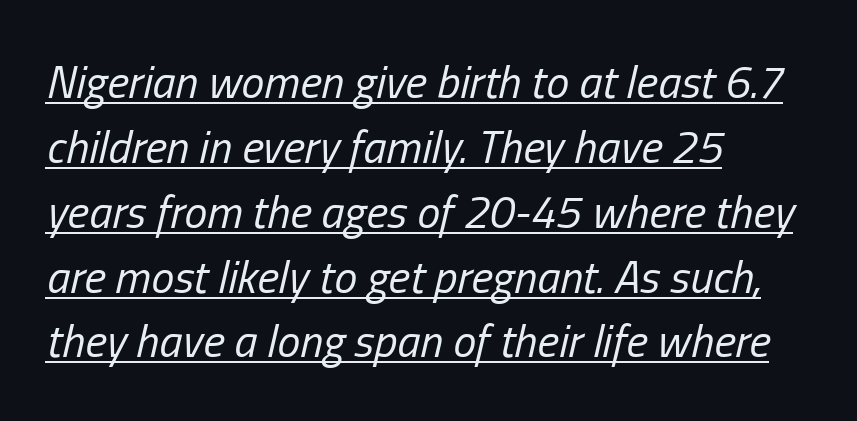
{"italic": "yes", "lean": "right", "slant_degrees": 13, "bold": "no", "weight": "regular", "width": "condensed", "stroke_contrast": "low", "x_height": "medium", "monospaced": "no", "underline": "yes", "align": "left", "line_spacing": "normal", "line_spacing_ratio": 1.41, "letter_spacing": "normal", "letter_spacing_em": 0.0, "glyph_px": 46}
